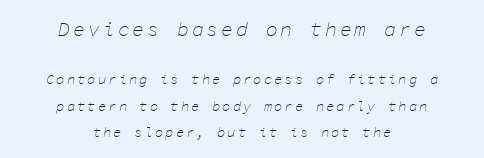
Q: Is the text bold? A: No.
Q: Is the text italic (slanted)? A: Yes, it leans right by about 11 degrees.
Q: Is the text underlined? A: No.
Q: How is the paragraph aligned? A: Centered.
Q: Is the spacing between lines tight, normal or loose? A: Loose.
Q: Which block of text is set in a larger size, the first (top) or the second (bottom)? A: The first (top) one.
